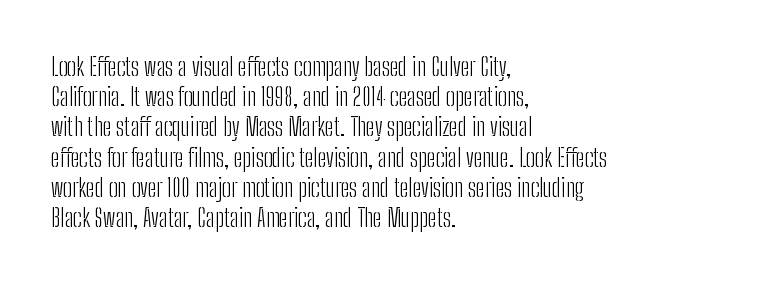
In terms of posture, this sample is upright. The rendering keeps characters at their native spacing. Caption: face not bold, strokes unweighted. The string is rendered with underlining switched off. Horizontal alignment here is leftward, the default for most running prose.
